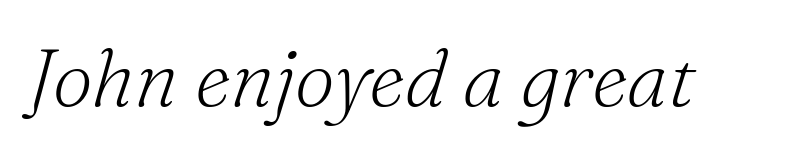
{"serif": "yes", "italic": "yes", "lean": "right", "slant_degrees": 16, "bold": "no", "weight": "light", "width": "normal", "stroke_contrast": "medium", "x_height": "small", "monospaced": "no", "underline": "no", "letter_spacing": "normal", "letter_spacing_em": 0.0, "glyph_px": 80}
